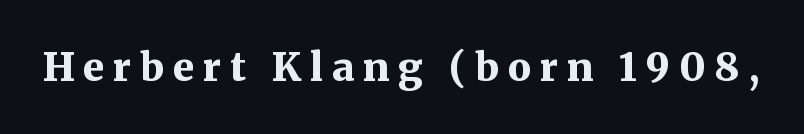
Is there any slant? The stems are plumb. Small tapered or slab feet sit at the stroke ends, so this counts as serif. The letters advance in unequal steps, a hallmark of proportional type. Between one letter and the next there's a generous, obvious gap. Thick stems and heavy bowls — unmistakably bold. The baseline area is clear.
